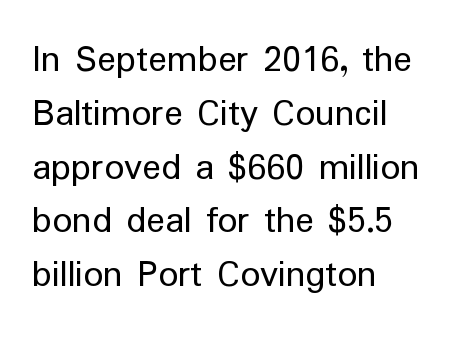
Q: Is the text bold? A: No.
Q: Is the text italic (slanted)? A: No, it is upright.
Q: Is the typeface a serif or a sans-serif typeface? A: Sans-serif.
Q: Is the text underlined? A: No.
Q: How is the paragraph aligned? A: Left-aligned.
Q: Is the spacing between letters normal or unusually wide? A: Normal.
Q: Is the spacing between lines tight, normal or loose? A: Normal.
Q: Width (condensed, normal, or wide)? A: Normal.
Q: Stroke contrast? A: Low.
Q: x-height? A: Medium.
Q: Monospaced? A: No.
